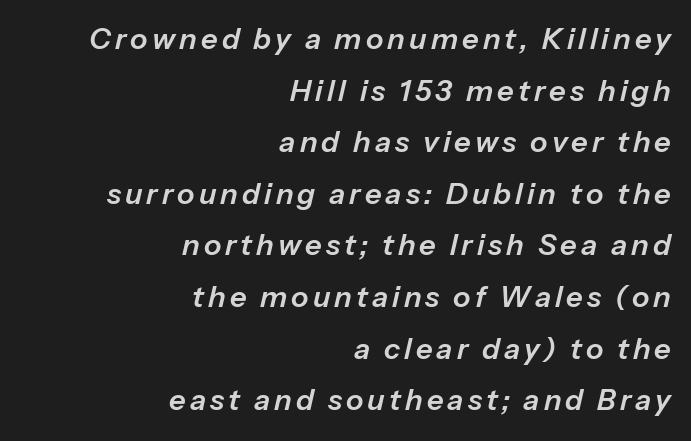
Each line ends at the same right margin while the left side varies. The rendering uses natural spacing where letterforms have individual widths. There's an unmistakable incline to the writing here. Decoration check: the copy has no underline.
